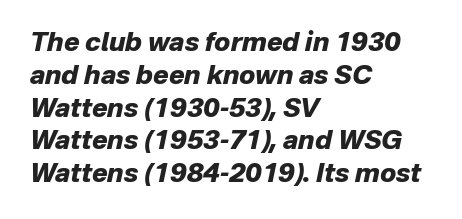
The image shows 26 px bold type, italic (leaning right); set left-aligned, normal line spacing (1.26x), normal letter spacing, not underlined.
